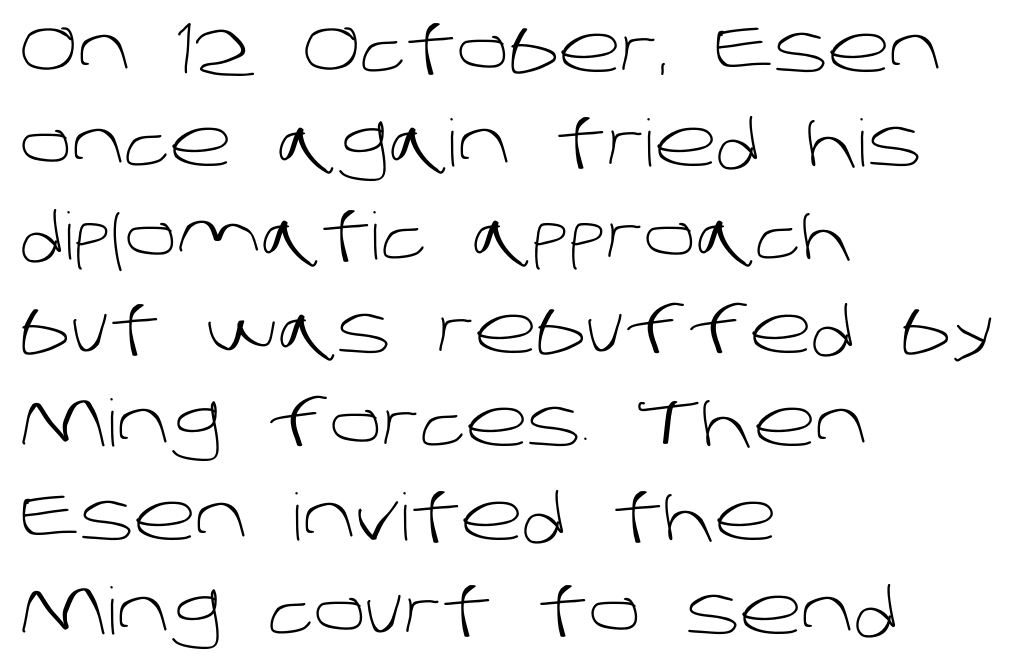
The rendering uses natural spacing where letterforms have individual widths. Nothing sits at the stroke ends, so this counts as sans-serif. No heavy texture on the line: the type isn't bold. The compositor pushed each line to the left boundary.
